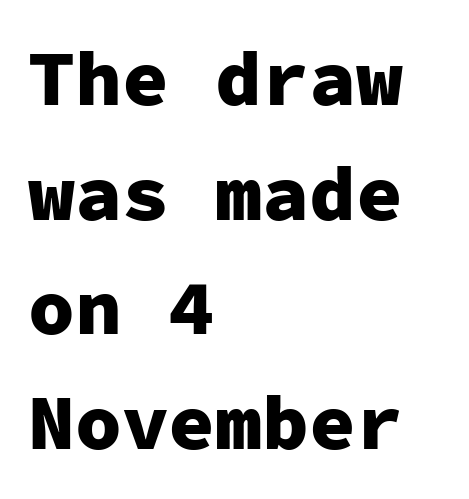
Q: Is the text bold? A: Yes.
Q: Is the text italic (slanted)? A: No, it is upright.
Q: Is the typeface a serif or a sans-serif typeface? A: Sans-serif.
Q: Is the text underlined? A: No.
Q: How is the paragraph aligned? A: Left-aligned.
Q: Is the spacing between letters normal or unusually wide? A: Normal.
Q: Is the spacing between lines tight, normal or loose? A: Normal.
Q: Width (condensed, normal, or wide)? A: Normal.
Q: Stroke contrast? A: Low.
Q: x-height? A: Medium.
Q: Monospaced? A: Yes.
